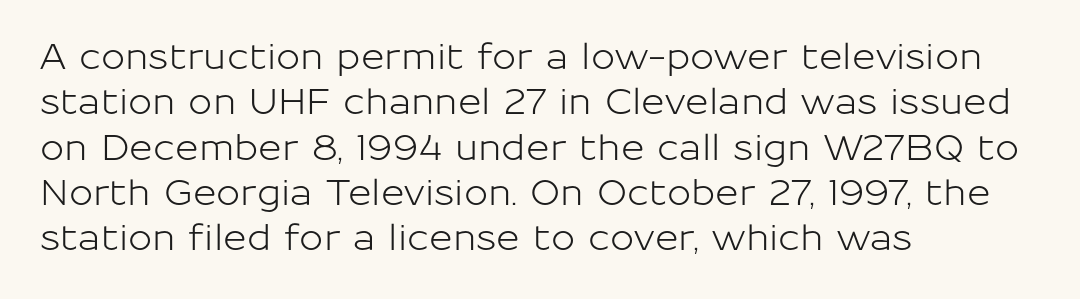
Q: Is the text italic (slanted)? A: No, it is upright.
Q: Is the typeface a serif or a sans-serif typeface? A: Sans-serif.
Q: Is the text underlined? A: No.
Q: How is the paragraph aligned? A: Left-aligned.
Q: Is the spacing between letters normal or unusually wide? A: Normal.
Q: Is the spacing between lines tight, normal or loose? A: Normal.
Q: Width (condensed, normal, or wide)? A: Normal.
Q: Stroke contrast? A: Low.
Q: x-height? A: Medium.
Q: Monospaced? A: No.
